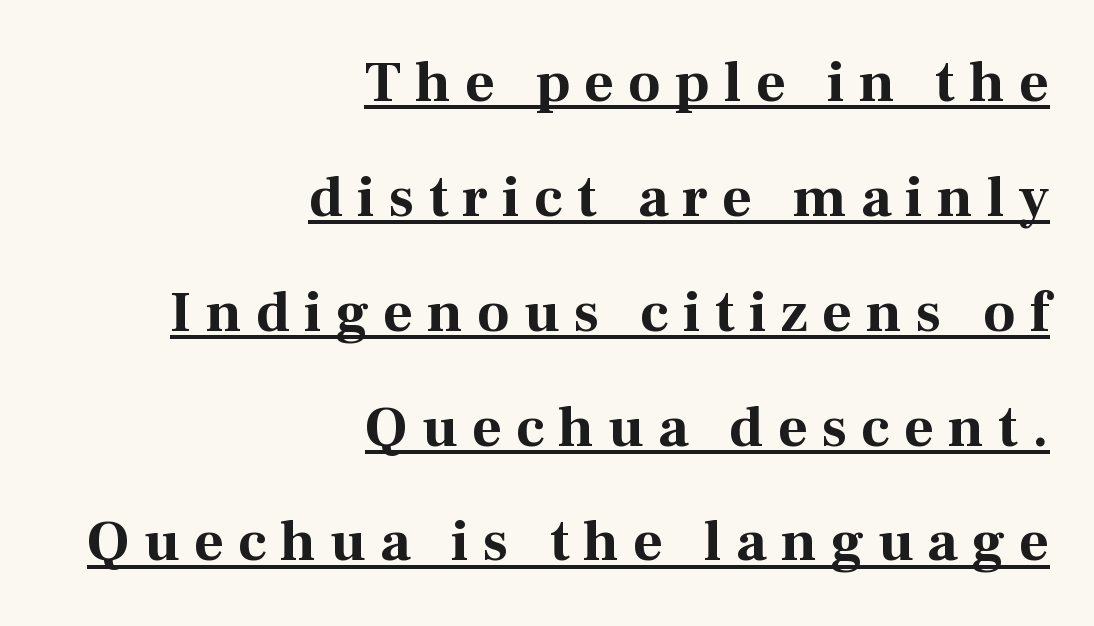
Quick note: interline space is abundant. A continuous stroke trails under the words, as in a hyperlink. These lines are rendered in a variable-pitch font. Horizontal alignment here is rightward, an uncommon choice for prose. Posture: vertical. To sum up the face: it has serifs.
